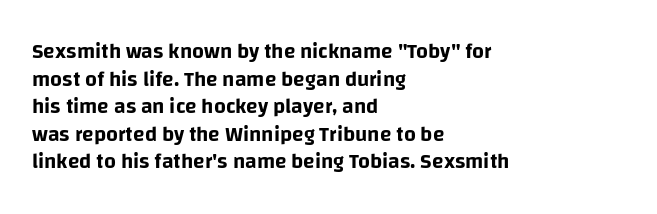
The image shows 21 px text type, upright; set left-aligned, normal line spacing (1.31x), normal letter spacing, not underlined.
